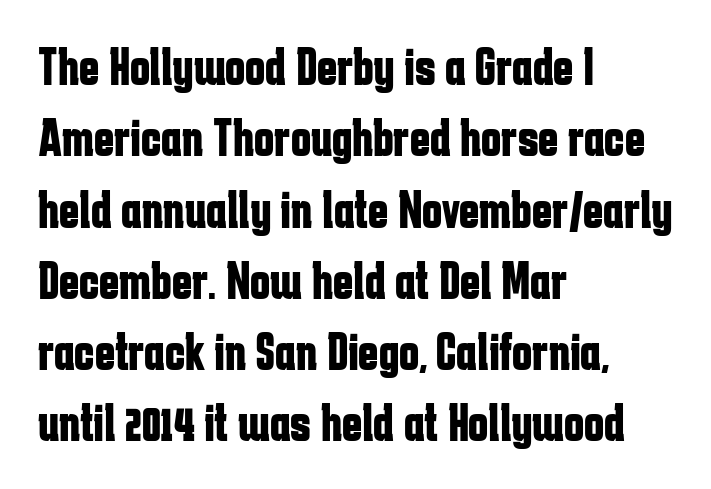
Q: Is the text bold? A: Yes.
Q: Is the text italic (slanted)? A: No, it is upright.
Q: Is the typeface a serif or a sans-serif typeface? A: Sans-serif.
Q: Is the text underlined? A: No.
Q: How is the paragraph aligned? A: Left-aligned.
Q: Is the spacing between letters normal or unusually wide? A: Normal.
Q: Is the spacing between lines tight, normal or loose? A: Normal.
Q: Width (condensed, normal, or wide)? A: Condensed.
Q: Stroke contrast? A: Low.
Q: x-height? A: Medium.
Q: Monospaced? A: No.
